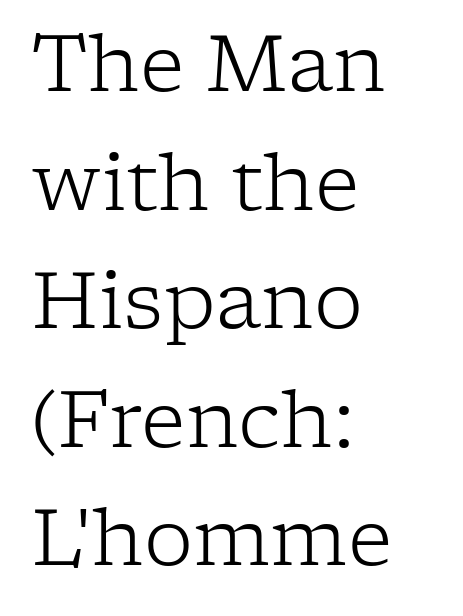
The strokes are not fattened; the text isn't bold. Each letter keeps its own natural width here, so spacing adapts to shape. Is there much room between lines? A standard amount, neither cramped nor airy. Casual observation: everything's shoved over to the left. Posture: vertical.
